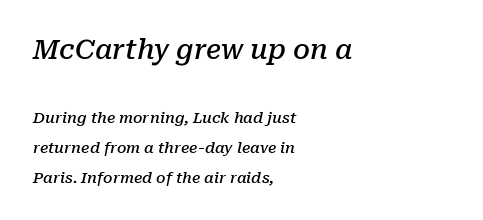
Q: Is the text bold? A: Semi-bold.
Q: Is the text italic (slanted)? A: Yes, it leans right by about 10 degrees.
Q: Is the text underlined? A: No.
Q: How is the paragraph aligned? A: Left-aligned.
Q: Is the spacing between letters normal or unusually wide? A: Normal.
Q: Is the spacing between lines tight, normal or loose? A: Loose.
Q: Which block of text is set in a larger size, the first (top) or the second (bottom)? A: The first (top) one.
